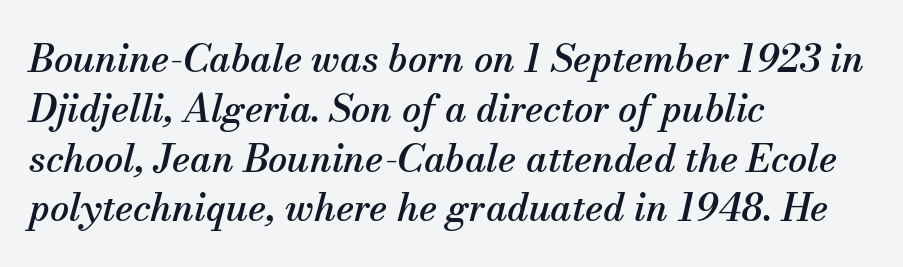
{"serif": "yes", "italic": "yes", "lean": "right", "slant_degrees": 13, "width": "normal", "stroke_contrast": "medium", "x_height": "small", "monospaced": "no", "underline": "no", "align": "left", "line_spacing": "normal", "line_spacing_ratio": 1.31, "letter_spacing": "normal", "letter_spacing_em": 0.0, "glyph_px": 38}
